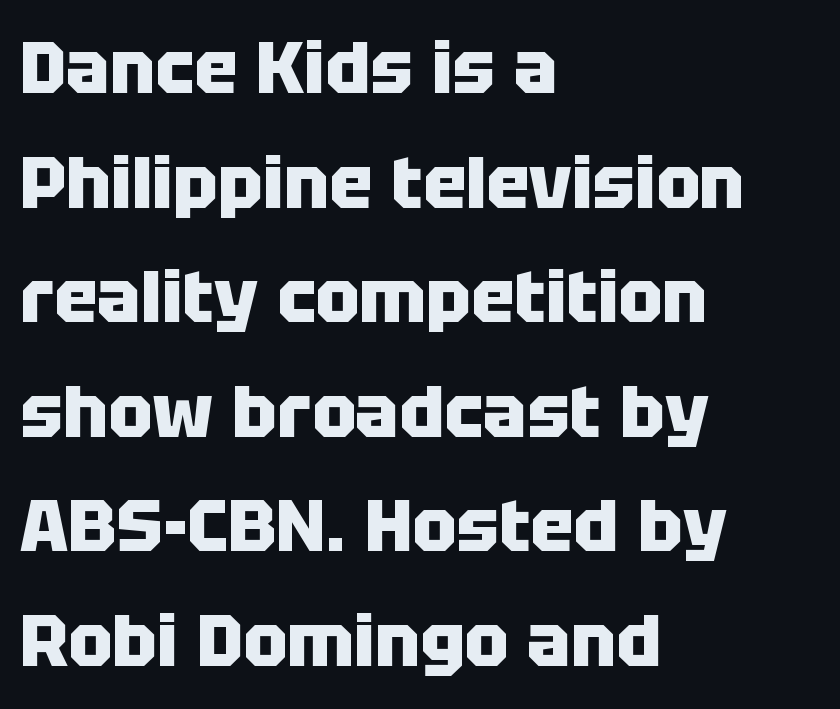
{"serif": "no", "italic": "no", "bold": "yes", "weight": "heavy", "width": "normal", "stroke_contrast": "low", "x_height": "large", "monospaced": "no", "underline": "no", "align": "left", "line_spacing": "normal", "line_spacing_ratio": 1.57, "letter_spacing": "normal", "letter_spacing_em": 0.0, "glyph_px": 73}
